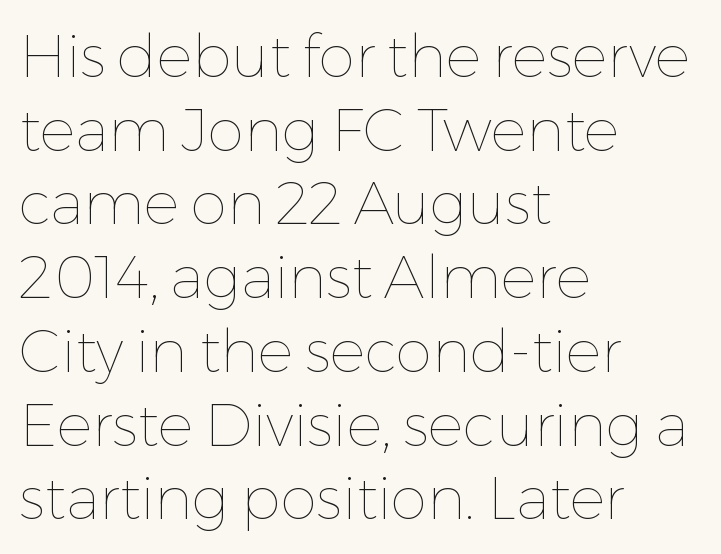
Q: Is the text bold? A: No.
Q: Is the text italic (slanted)? A: No, it is upright.
Q: Is the text underlined? A: No.
Q: How is the paragraph aligned? A: Left-aligned.
Q: Is the spacing between letters normal or unusually wide? A: Normal.
Q: Is the spacing between lines tight, normal or loose? A: Normal.
Q: Width (condensed, normal, or wide)? A: Normal.
Q: Stroke contrast? A: Low.
Q: x-height? A: Medium.
Q: Monospaced? A: No.
